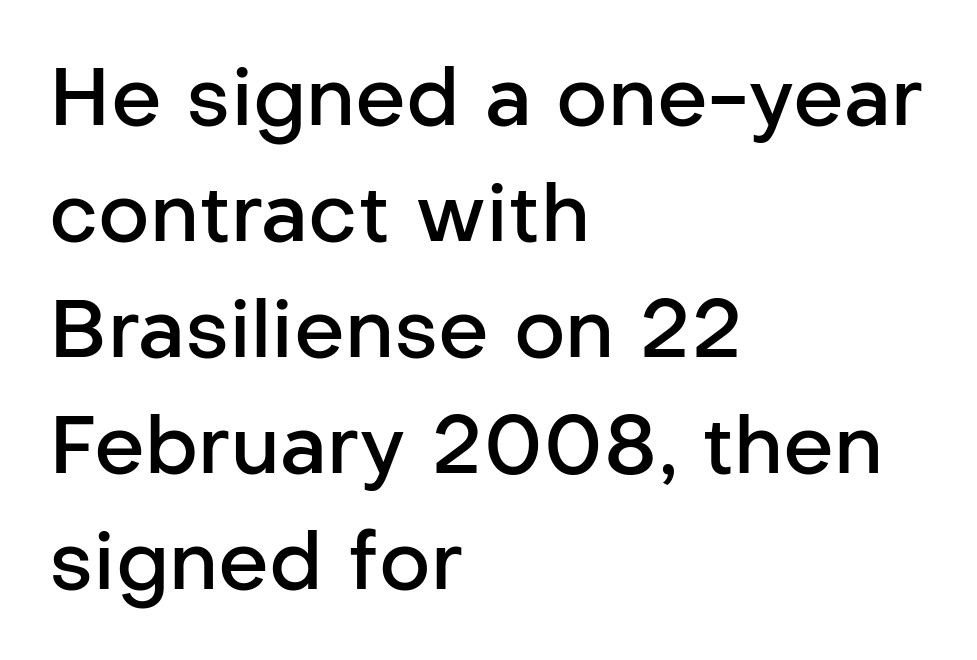
Q: Is the text bold? A: Semi-bold.
Q: Is the text italic (slanted)? A: No, it is upright.
Q: Is the typeface a serif or a sans-serif typeface? A: Sans-serif.
Q: Is the text underlined? A: No.
Q: How is the paragraph aligned? A: Left-aligned.
Q: Is the spacing between letters normal or unusually wide? A: Normal.
Q: Is the spacing between lines tight, normal or loose? A: Normal.
Q: Width (condensed, normal, or wide)? A: Normal.
Q: Stroke contrast? A: Low.
Q: x-height? A: Medium.
Q: Monospaced? A: No.
